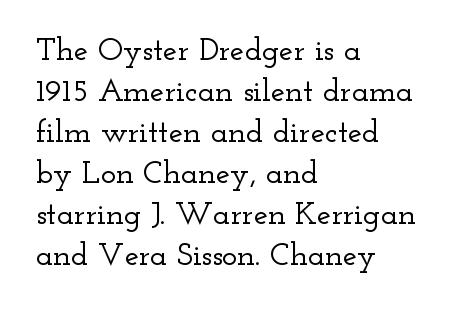
Q: Is the text italic (slanted)? A: No, it is upright.
Q: Is the typeface a serif or a sans-serif typeface? A: Serif.
Q: Is the text underlined? A: No.
Q: How is the paragraph aligned? A: Left-aligned.
Q: Is the spacing between letters normal or unusually wide? A: Normal.
Q: Is the spacing between lines tight, normal or loose? A: Normal.
Q: Width (condensed, normal, or wide)? A: Wide.
Q: Stroke contrast? A: Low.
Q: x-height? A: Small.
Q: Monospaced? A: No.
